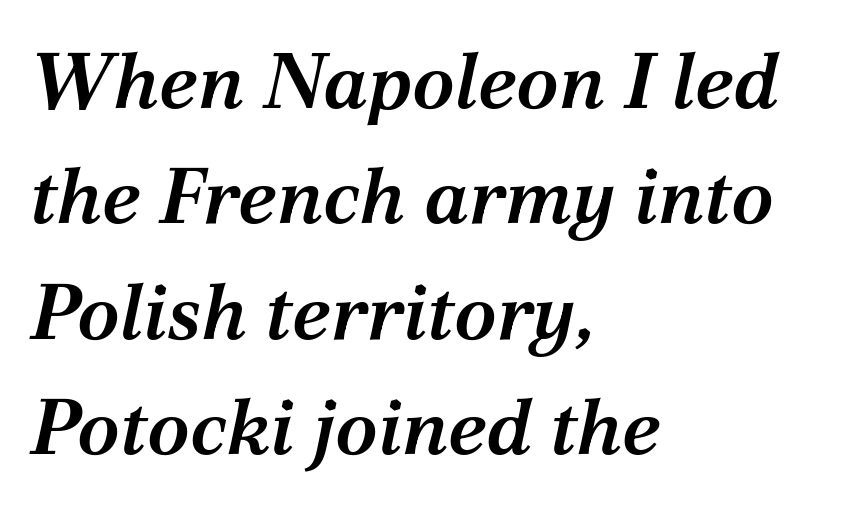
No word sits above an underline. The strokes are fattened partway — semibold, not bold. An italicized treatment has been applied to the whole sample. Is the letter spacing exaggerated? No — it looks like the ordinary default. The characters display serif detailing at their extremities.
